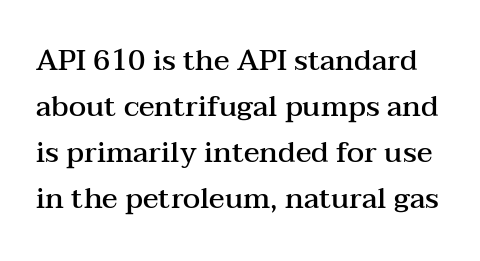
Any mark beneath the type? The region is blank. The lettering stays uniformly vertical, giving the passage a roman look. Its strokes are somewhat broadened, the hallmark of semibold type. Serifs: yes, visible at the terminals of the letterforms. What's the leading like? Ordinary, nothing unusual.
